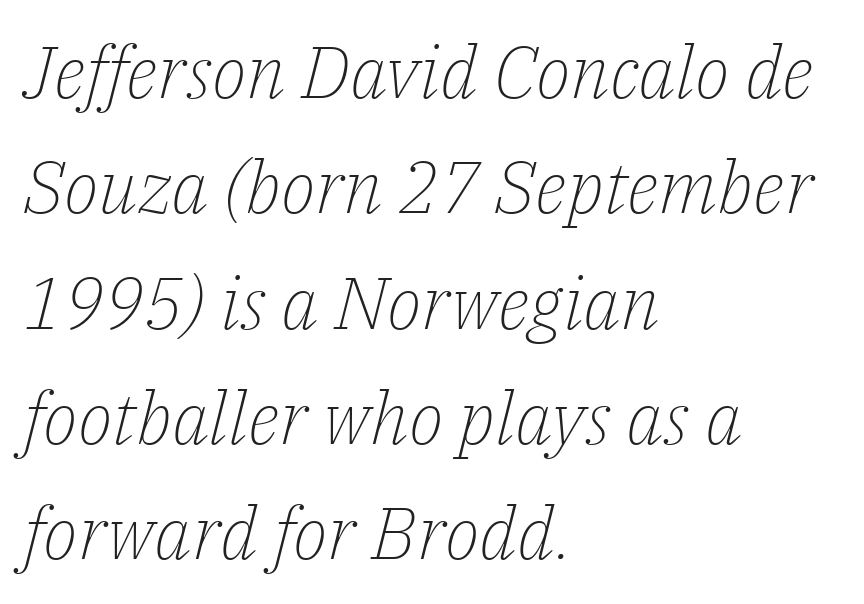
The image shows 73 px light serif type, italic (leaning right); set left-aligned, normal line spacing (1.58x), normal letter spacing, not underlined; low stroke contrast and a medium x-height.
